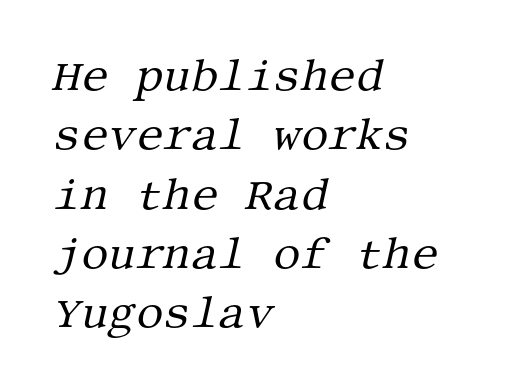
The characters display serif detailing at their extremities. Stroke thickness stays within the range of a standard reading face or lighter. Characters are canted at an angle relative to the baseline's perpendicular. Short and long lines alike share a common starting point at left.
